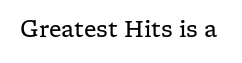
The image shows 22 px text type, upright; set normal letter spacing, not underlined.
